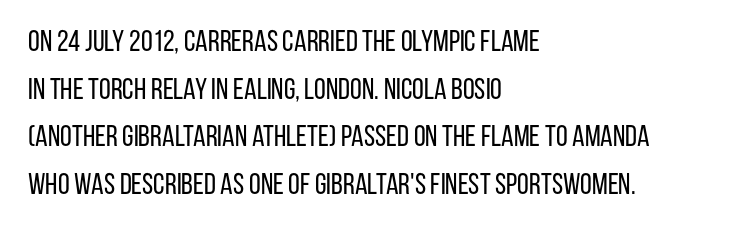
This sample has the flowing, uneven cadence of proportional lettering. Decoration check: the copy has no underline. Short and long lines alike share a common starting point at left. A normal amount of white space separates one row of letters from the next. The lettering stays uniformly vertical, giving the passage a roman look.
